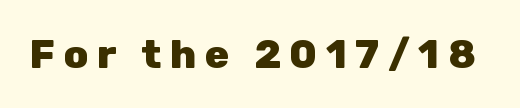
Q: Is the text bold? A: Yes.
Q: Is the text italic (slanted)? A: No, it is upright.
Q: Is the typeface a serif or a sans-serif typeface? A: Sans-serif.
Q: Is the text underlined? A: No.
Q: Is the spacing between letters normal or unusually wide? A: Unusually wide.
Q: Width (condensed, normal, or wide)? A: Normal.
Q: Stroke contrast? A: Low.
Q: x-height? A: Medium.
Q: Monospaced? A: No.
